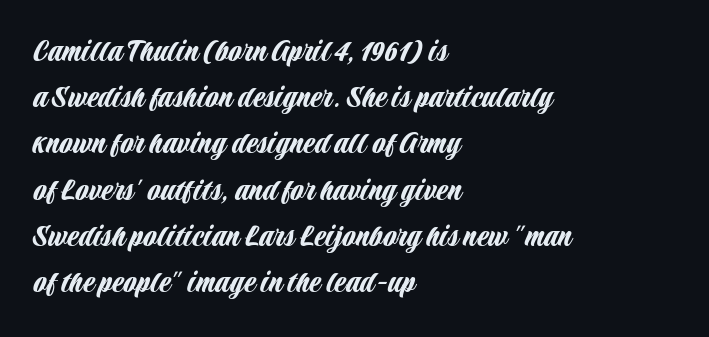
The image shows 34 px condensed sans-serif type; set left-aligned, normal line spacing (1.36x), normal letter spacing, not underlined; low stroke contrast and a large x-height.
